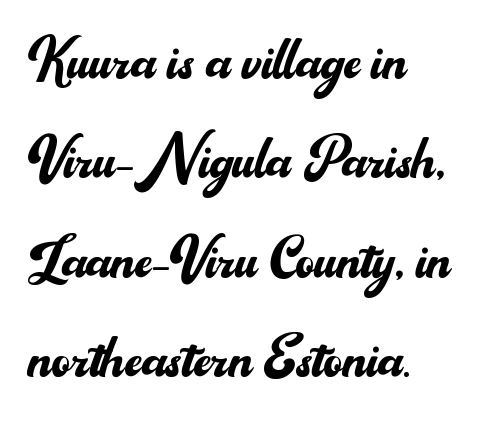
Q: Is the text bold? A: No.
Q: Is the text italic (slanted)? A: Yes.
Q: Is the typeface a serif or a sans-serif typeface? A: Sans-serif.
Q: Is the text underlined? A: No.
Q: How is the paragraph aligned? A: Left-aligned.
Q: Is the spacing between letters normal or unusually wide? A: Normal.
Q: Is the spacing between lines tight, normal or loose? A: Normal.
Q: Width (condensed, normal, or wide)? A: Normal.
Q: Stroke contrast? A: Medium.
Q: x-height? A: Small.
Q: Monospaced? A: No.
